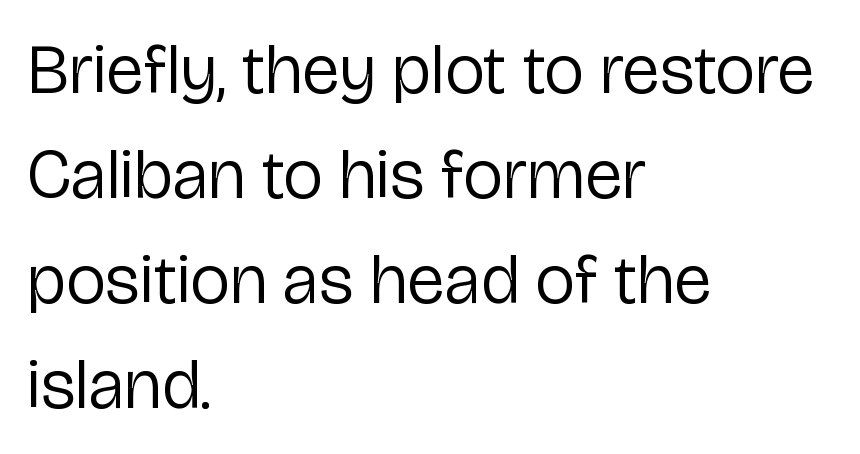
The image shows 70 px regular-weight sans-serif type, upright; set left-aligned, normal line spacing (1.5x), normal letter spacing, not underlined; low stroke contrast and a medium x-height.
